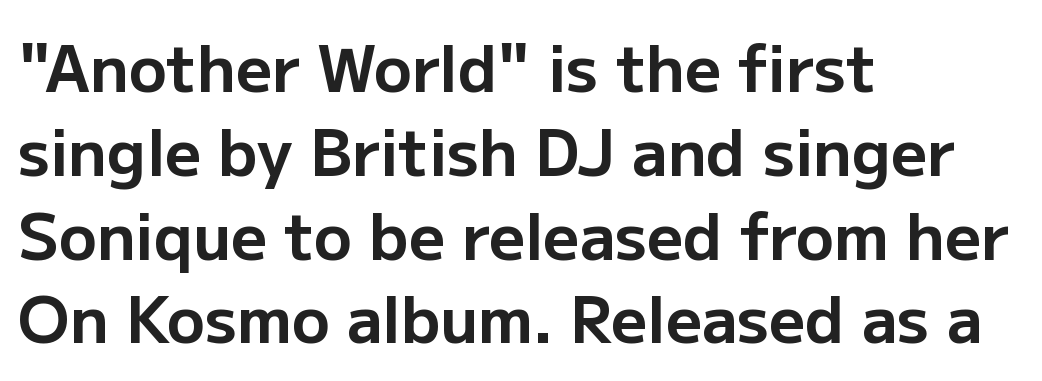
The image shows 63 px bold sans-serif type, upright; set left-aligned, normal line spacing (1.33x), normal letter spacing, not underlined; low stroke contrast and a medium x-height.
